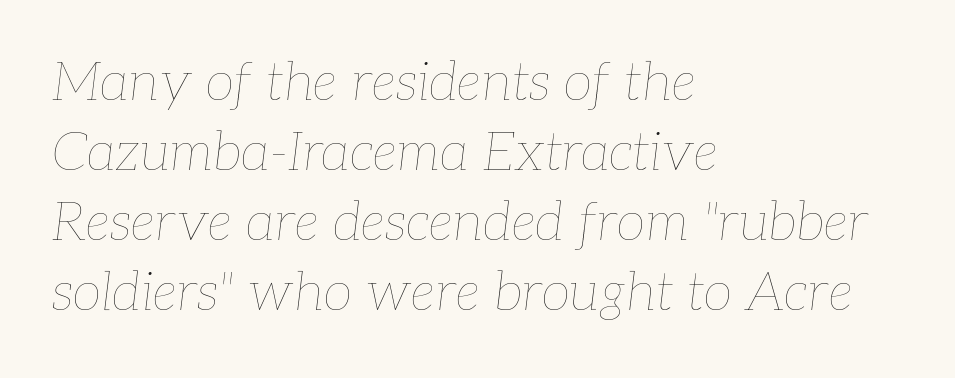
Q: Is the text bold? A: No.
Q: Is the text italic (slanted)? A: Yes, it leans right by about 7 degrees.
Q: Is the text underlined? A: No.
Q: How is the paragraph aligned? A: Left-aligned.
Q: Is the spacing between letters normal or unusually wide? A: Normal.
Q: Is the spacing between lines tight, normal or loose? A: Normal.
Q: Width (condensed, normal, or wide)? A: Normal.
Q: Stroke contrast? A: Low.
Q: x-height? A: Medium.
Q: Monospaced? A: No.
